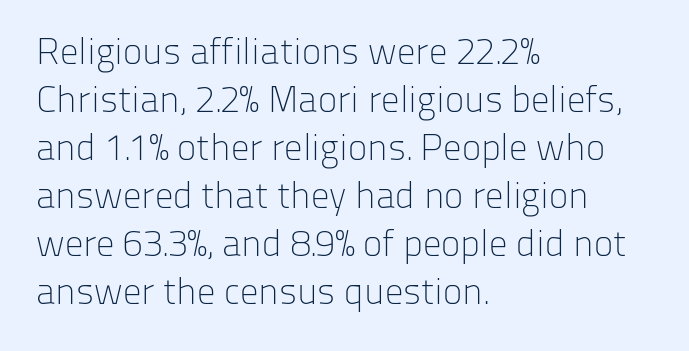
Heaviness? Minimal to ordinary, like unemphasized prose. The type sits square on the baseline with zero lean. The text was rendered using a sans face with plain stroke endings. Line spacing here is normal. Do the characters align in a grid? No, the font is proportional. These lines are set flush left with a ragged right edge.
